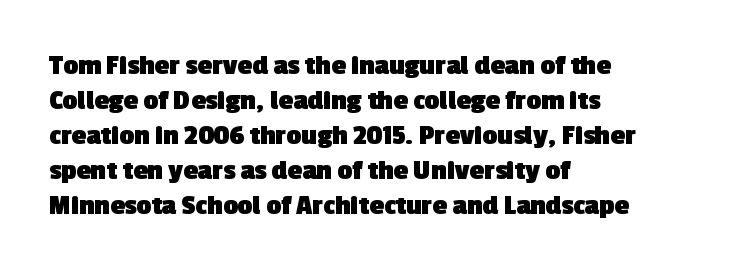
{"serif": "no", "bold": "yes", "weight": "heavy", "width": "normal", "x_height": "medium", "monospaced": "no", "underline": "no", "align": "left", "line_spacing_ratio": 1.21, "letter_spacing": "normal", "letter_spacing_em": 0.0, "glyph_px": 29}
